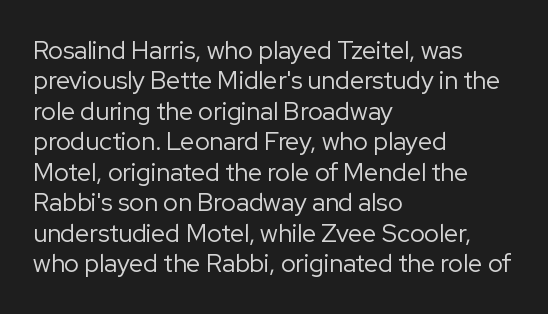
The image shows 25 px text type, upright; set left-aligned, line spacing 1.22x, normal letter spacing, not underlined.
